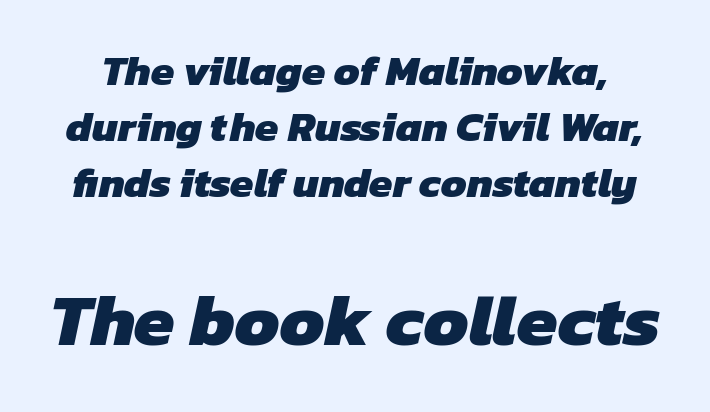
Q: Is the text bold? A: Yes.
Q: Is the typeface a serif or a sans-serif typeface? A: Sans-serif.
Q: Is the text underlined? A: No.
Q: Is the spacing between letters normal or unusually wide? A: Normal.
Q: Is the spacing between lines tight, normal or loose? A: Normal.
Q: Which block of text is set in a larger size, the first (top) or the second (bottom)? A: The second (bottom) one.
Q: Width (condensed, normal, or wide)? A: Normal.
Q: Stroke contrast? A: Low.
Q: x-height? A: Medium.
Q: Monospaced? A: No.
